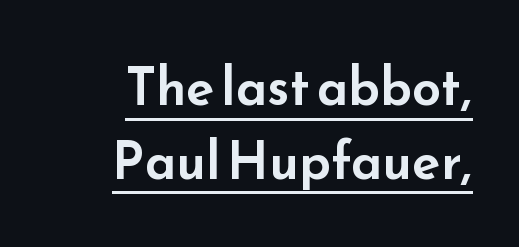
Does the copy run flush right? Yes — the right margin is perfectly even. This sample carries an underscore along the baseline area. Successive baselines arrive at the customary interval. The passage shown is typed in a proportional face where columns would drift. The type is set solid horizontally, with unmodified tracking. Unlike italic type, these characters show no tilt at all.
